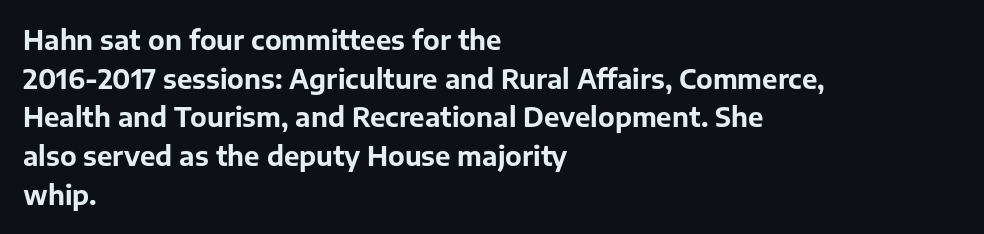
Q: Is the text bold? A: Yes.
Q: Is the text italic (slanted)? A: No, it is upright.
Q: Is the text underlined? A: No.
Q: How is the paragraph aligned? A: Left-aligned.
Q: Is the spacing between letters normal or unusually wide? A: Normal.
Q: Is the spacing between lines tight, normal or loose? A: Normal.
